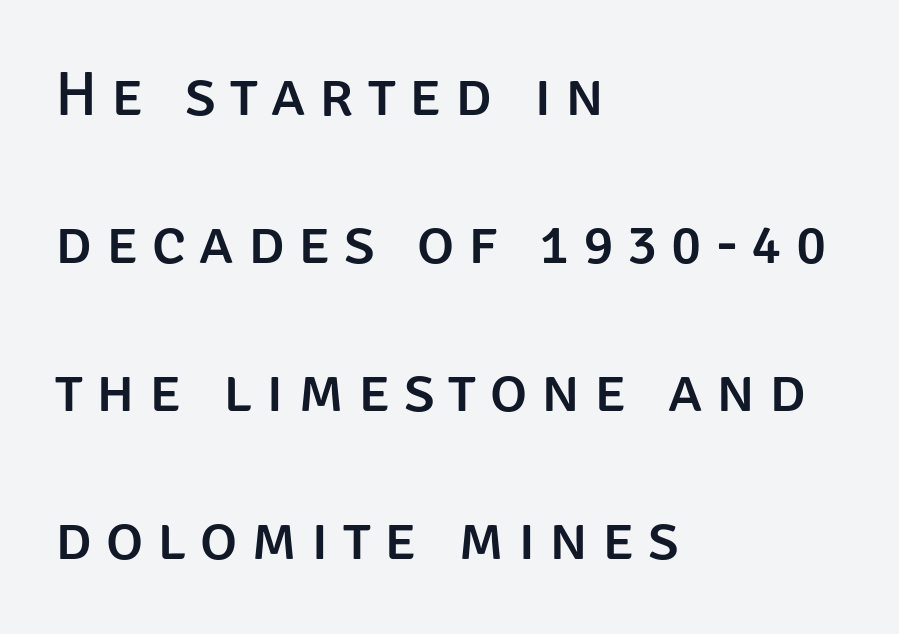
The image shows 63 px sans-serif type, upright; set left-aligned, loose line spacing (2.35x), unusually wide letter spacing (+0.22 em), not underlined; low stroke contrast and a large x-height.
